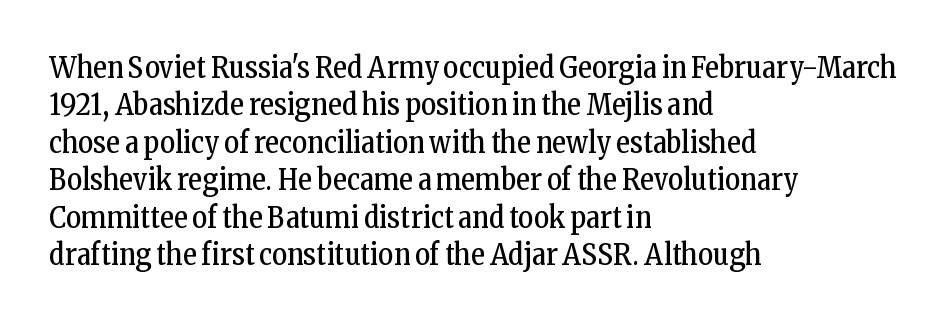
The image shows 29 px regular-weight, condensed serif type, upright; set left-aligned, normal line spacing (1.29x), normal letter spacing, not underlined; low stroke contrast and a medium x-height.
